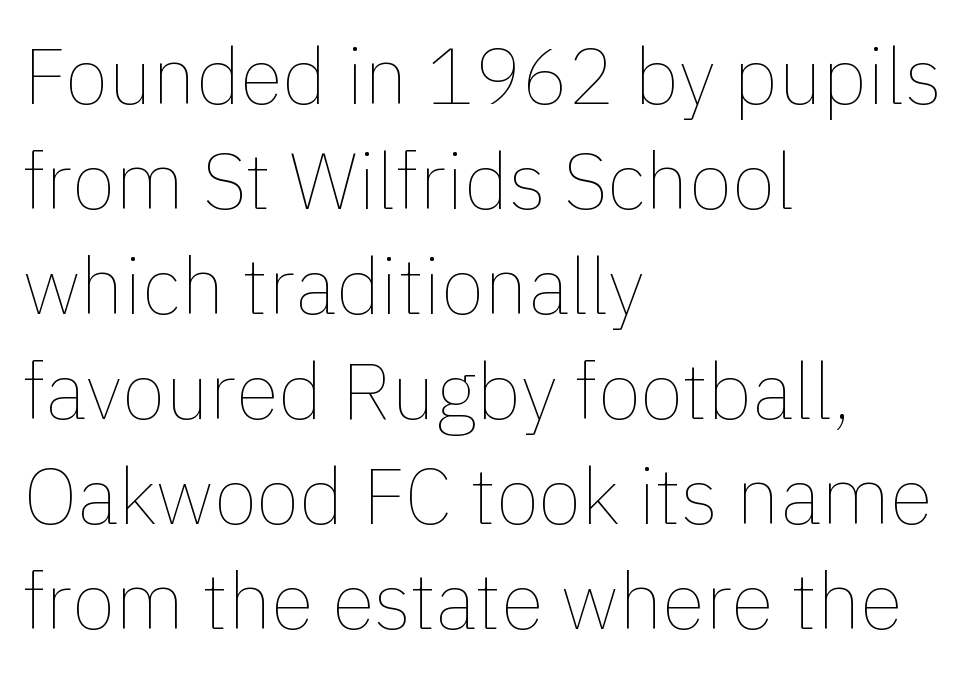
Leftover space on each line is placed entirely after the last word. The rendering uses a moderate line-height, typical for paragraphs. The font sits on the lighter half of the weight spectrum, regular included. Anything drawn beneath the words? Only blank space.
